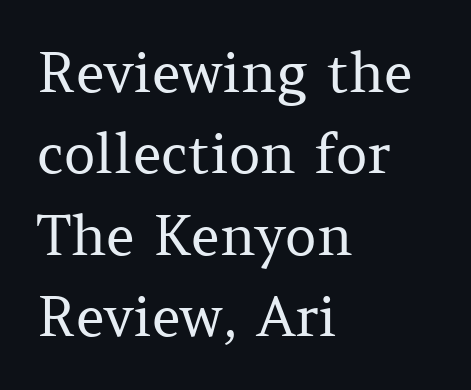
{"serif": "yes", "italic": "no", "bold": "no", "weight": "regular", "width": "normal", "stroke_contrast": "medium", "x_height": "medium", "monospaced": "no", "underline": "no", "align": "left", "line_spacing": "normal", "line_spacing_ratio": 1.48, "letter_spacing": "normal", "letter_spacing_em": 0.0, "glyph_px": 55}
